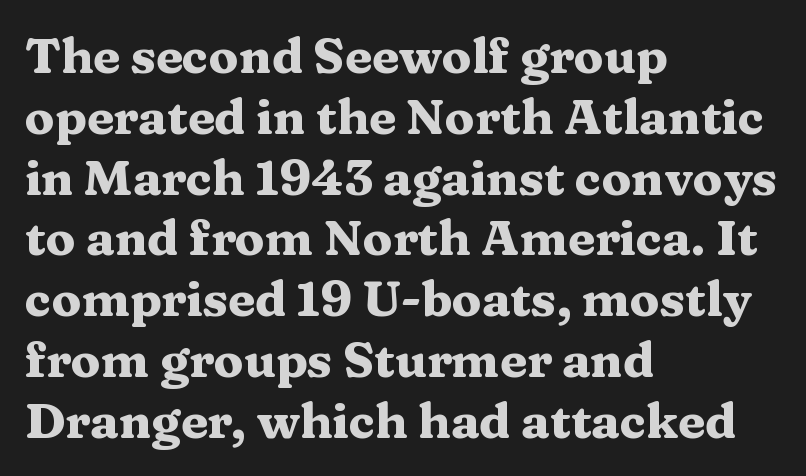
The image shows 49 px heavy, wide serif type, upright; set left-aligned, line spacing 1.24x, normal letter spacing, not underlined; medium stroke contrast and a medium x-height.
